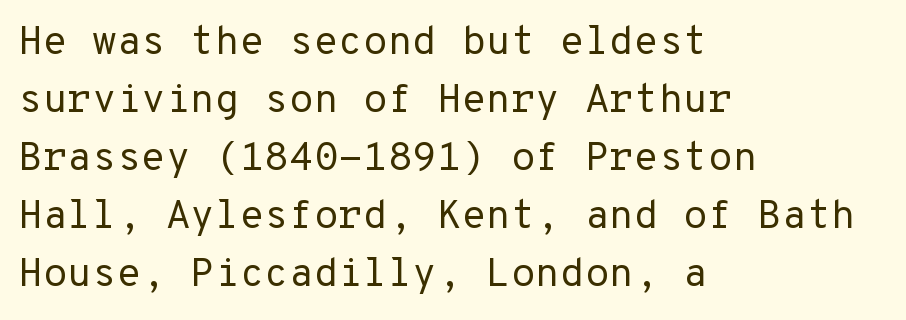
Q: Is the text bold? A: No.
Q: Is the text italic (slanted)? A: No, it is upright.
Q: Is the typeface a serif or a sans-serif typeface? A: Sans-serif.
Q: Is the text underlined? A: No.
Q: How is the paragraph aligned? A: Left-aligned.
Q: Is the spacing between letters normal or unusually wide? A: Normal.
Q: Is the spacing between lines tight, normal or loose? A: Normal.
Q: Width (condensed, normal, or wide)? A: Normal.
Q: Stroke contrast? A: Low.
Q: x-height? A: Medium.
